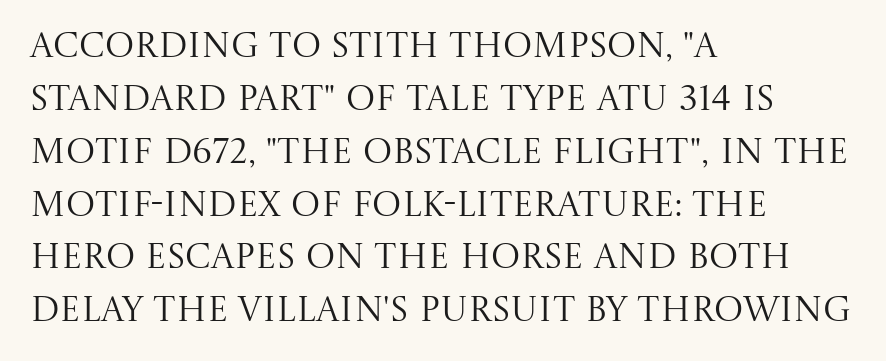
The image shows 35 px regular-weight serif type, upright; set left-aligned, normal line spacing (1.51x), normal letter spacing, not underlined; medium stroke contrast and a large x-height.
